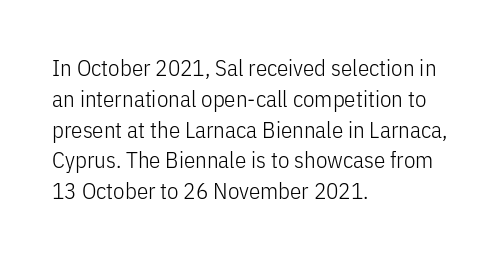
Q: Is the text bold? A: No.
Q: Is the text italic (slanted)? A: No, it is upright.
Q: Is the text underlined? A: No.
Q: How is the paragraph aligned? A: Left-aligned.
Q: Is the spacing between letters normal or unusually wide? A: Normal.
Q: Is the spacing between lines tight, normal or loose? A: Normal.
